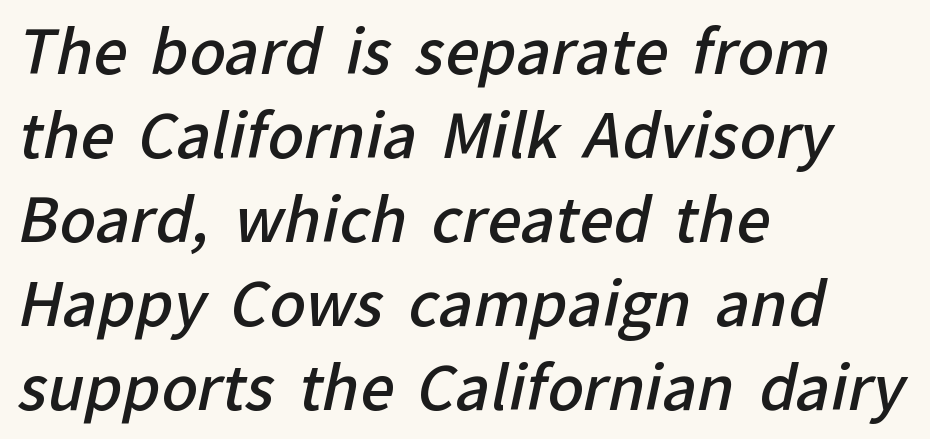
{"serif": "no", "bold": "semi", "weight": "semibold", "width": "normal", "stroke_contrast": "low", "x_height": "medium", "monospaced": "no", "underline": "no", "align": "left", "line_spacing": "normal", "line_spacing_ratio": 1.4, "letter_spacing": "normal", "letter_spacing_em": 0.0, "glyph_px": 60}
